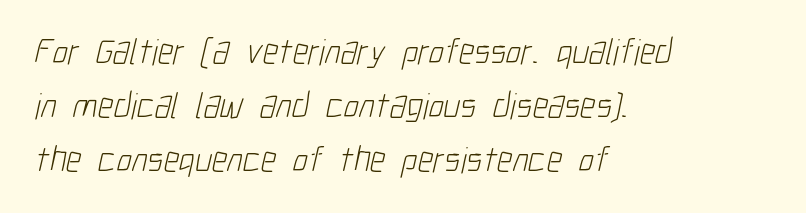
The image shows 37 px light, condensed sans-serif type; set left-aligned, normal line spacing (1.46x), normal letter spacing, not underlined; low stroke contrast and a medium x-height.
